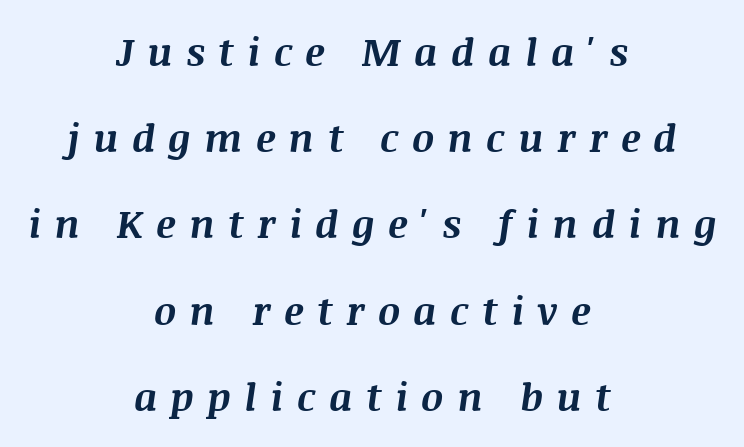
The image shows 39 px bold type, italic (leaning right); set centered, loose line spacing (2.21x), unusually wide letter spacing (+0.34 em), not underlined; medium stroke contrast and a large x-height.
